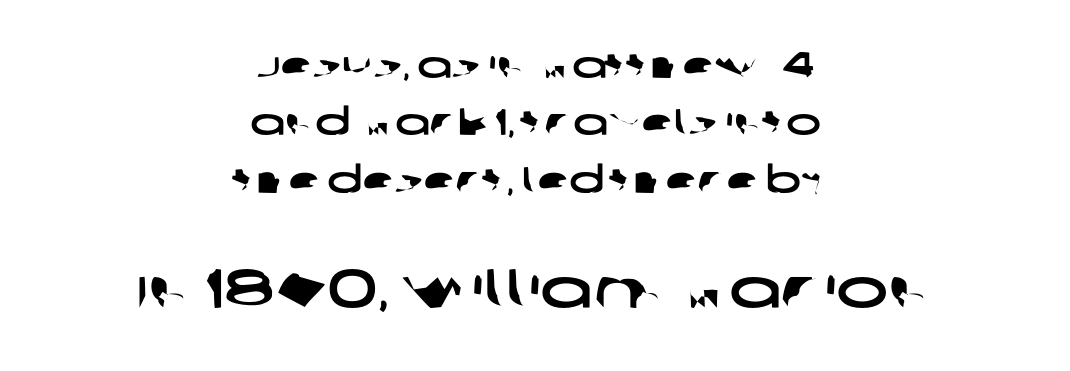
Q: Is the typeface a serif or a sans-serif typeface? A: Sans-serif.
Q: Is the text underlined? A: No.
Q: How is the paragraph aligned? A: Centered.
Q: Is the spacing between letters normal or unusually wide? A: Normal.
Q: Is the spacing between lines tight, normal or loose? A: Normal.
Q: Which block of text is set in a larger size, the first (top) or the second (bottom)? A: The second (bottom) one.
Q: Width (condensed, normal, or wide)? A: Wide.
Q: Stroke contrast? A: Low.
Q: x-height? A: Large.
Q: Monospaced? A: No.
